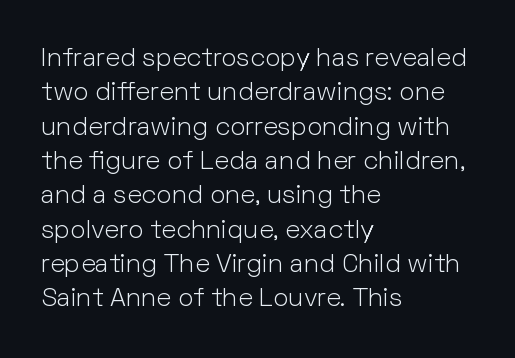
{"italic": "no", "bold": "no", "underline": "no", "align": "left", "line_spacing": "normal", "line_spacing_ratio": 1.32, "letter_spacing": "normal", "letter_spacing_em": 0.0, "glyph_px": 26}
